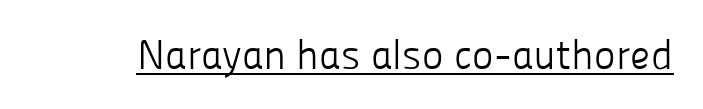
Q: Is the text bold? A: No.
Q: Is the text italic (slanted)? A: No, it is upright.
Q: Is the typeface a serif or a sans-serif typeface? A: Sans-serif.
Q: Is the text underlined? A: Yes.
Q: Is the spacing between letters normal or unusually wide? A: Normal.
Q: Width (condensed, normal, or wide)? A: Normal.
Q: Stroke contrast? A: Low.
Q: x-height? A: Medium.
Q: Monospaced? A: No.
